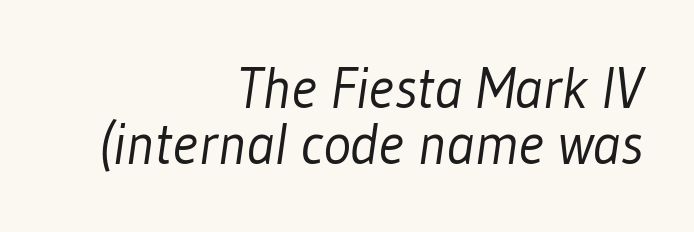
Think of a printed novel: that variable character pitch is what you see here. Notice how the passage keeps a crisp vertical edge on the right only. Interline gaps are noticeably narrow in this sample. A sans-serif font was chosen for this passage. The baseline area is clear. The face used here is rendered with its standard letterfit.
